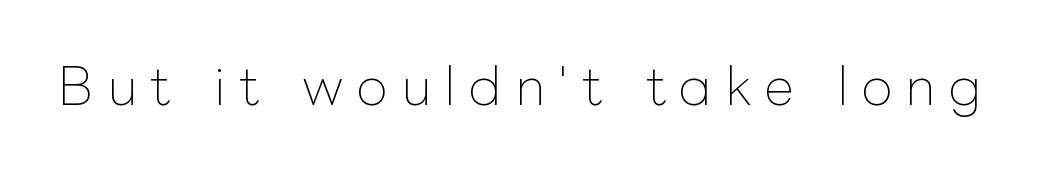
The image shows 51 px thin type, upright; set unusually wide letter spacing (+0.26 em), not underlined; low stroke contrast and a medium x-height.
